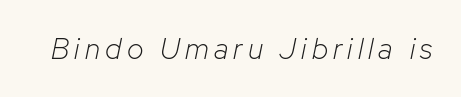
Q: Is the text bold? A: No.
Q: Is the text italic (slanted)? A: Yes, it leans right by about 12 degrees.
Q: Is the text underlined? A: No.
Q: Width (condensed, normal, or wide)? A: Normal.
Q: Stroke contrast? A: Low.
Q: x-height? A: Medium.
Q: Monospaced? A: No.
